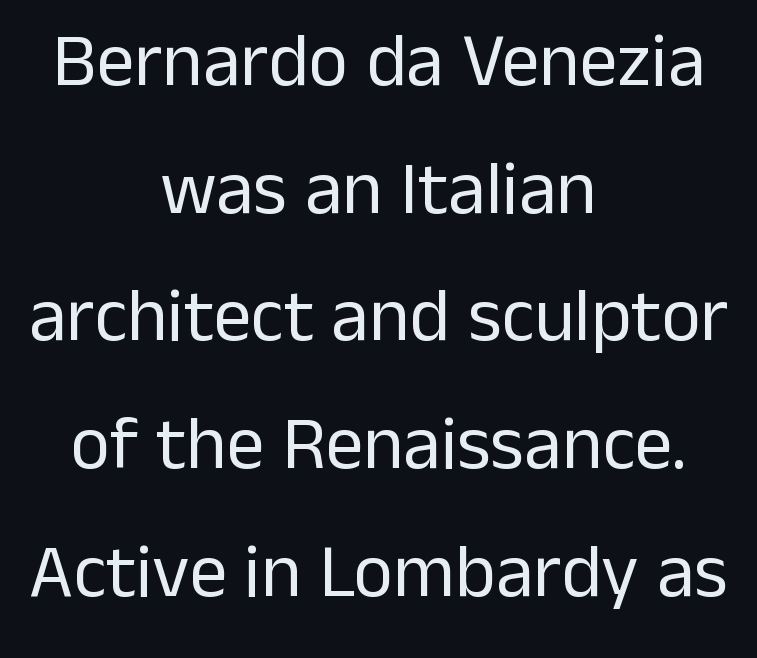
{"serif": "no", "italic": "no", "bold": "no", "weight": "regular", "width": "normal", "stroke_contrast": "low", "x_height": "medium", "monospaced": "no", "underline": "no", "align": "center", "line_spacing": "normal", "line_spacing_ratio": 1.68, "letter_spacing": "normal", "letter_spacing_em": 0.0, "glyph_px": 76}
